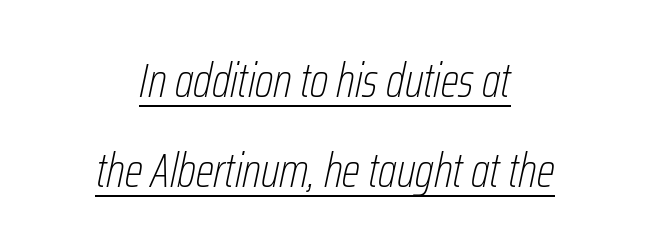
It's the slanting kind of type. The letters advance in unequal steps, a hallmark of proportional type. Typeset on center — no edge is straight. Quick note: underline on. These glyphs show unthickened strokes, regular width or finer. The letterforms sit shoulder to shoulder at normal distance.
